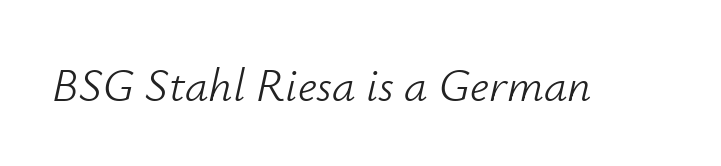
A quiet, ordinary-to-light weight characterises the typeface. Is this a fixed-width face? No — the glyphs have proportional, varying widths. Nobody drew a line under any word here. In terms of letterspacing, this is plain default setting. This sample uses an oblique cut, with every glyph tilted off the vertical.
